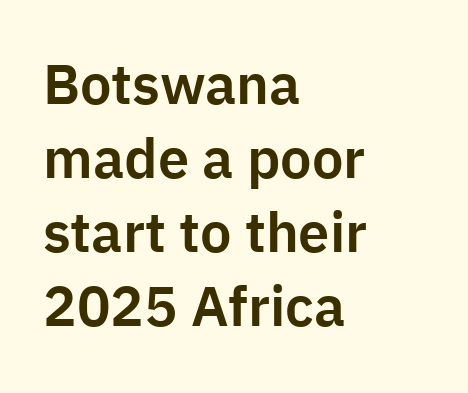
The image shows 56 px sans-serif type, upright; set left-aligned, normal line spacing (1.32x), normal letter spacing, not underlined; low stroke contrast and a medium x-height.
